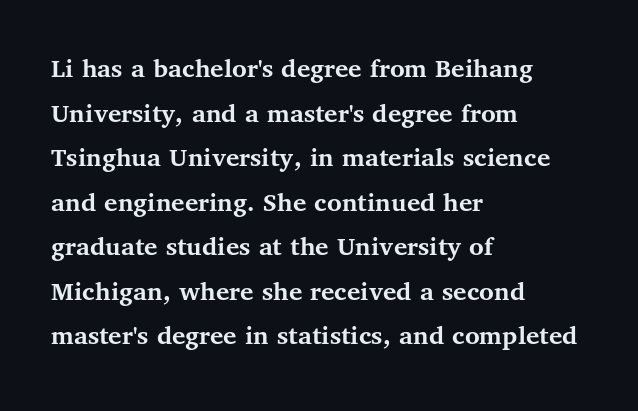
Q: Is the text bold? A: Yes.
Q: Is the text italic (slanted)? A: No, it is upright.
Q: Is the typeface a serif or a sans-serif typeface? A: Serif.
Q: Is the text underlined? A: No.
Q: How is the paragraph aligned? A: Left-aligned.
Q: Is the spacing between letters normal or unusually wide? A: Normal.
Q: Is the spacing between lines tight, normal or loose? A: Normal.
Q: Width (condensed, normal, or wide)? A: Normal.
Q: Stroke contrast? A: Medium.
Q: x-height? A: Medium.
Q: Monospaced? A: No.
